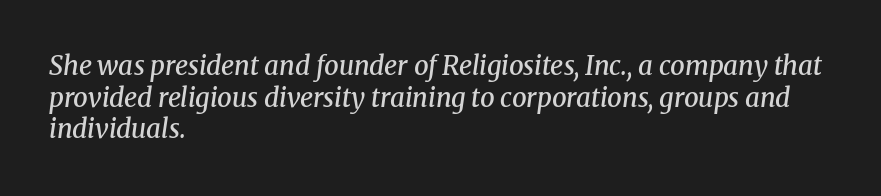
The image shows 26 px text type, italic (leaning right); set left-aligned, line spacing 1.22x, normal letter spacing, not underlined.
